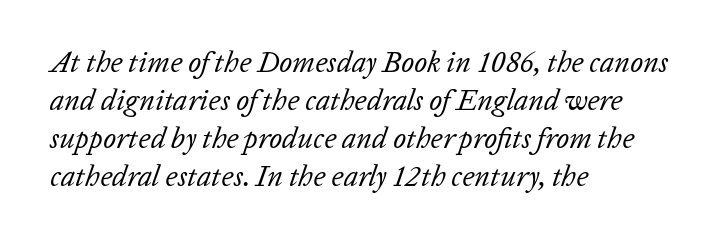
The image shows 29 px regular-weight type, italic (leaning right); set left-aligned, normal line spacing (1.31x), normal letter spacing, not underlined; low stroke contrast and a medium x-height.
